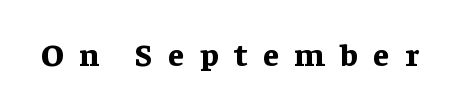
Q: Is the text bold? A: Yes.
Q: Is the text italic (slanted)? A: No, it is upright.
Q: Is the typeface a serif or a sans-serif typeface? A: Serif.
Q: Is the text underlined? A: No.
Q: Is the spacing between letters normal or unusually wide? A: Unusually wide.
Q: Width (condensed, normal, or wide)? A: Normal.
Q: Stroke contrast? A: Low.
Q: x-height? A: Medium.
Q: Monospaced? A: No.
